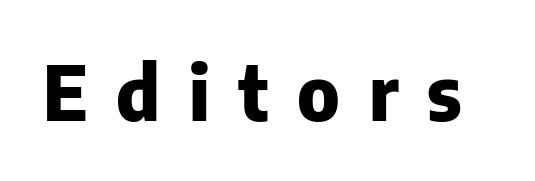
The image shows 75 px heavy sans-serif type, upright; set unusually wide letter spacing (+0.38 em), not underlined; low stroke contrast and a medium x-height.
